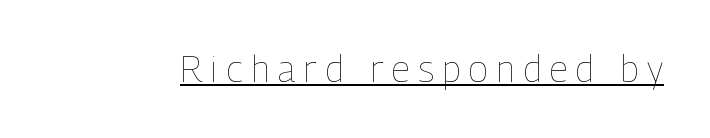
{"italic": "no", "bold": "no", "weight": "thin", "width": "condensed", "stroke_contrast": "low", "x_height": "medium", "monospaced": "no", "underline": "yes", "letter_spacing": "wide", "letter_spacing_em": 0.24, "glyph_px": 36}
